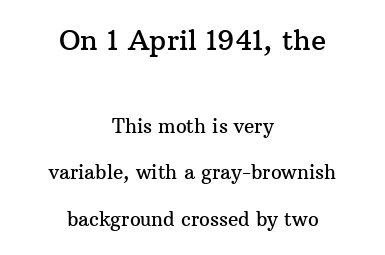
Q: Is the text italic (slanted)? A: No, it is upright.
Q: Is the typeface a serif or a sans-serif typeface? A: Serif.
Q: Is the text underlined? A: No.
Q: How is the paragraph aligned? A: Centered.
Q: Is the spacing between letters normal or unusually wide? A: Normal.
Q: Is the spacing between lines tight, normal or loose? A: Loose.
Q: Which block of text is set in a larger size, the first (top) or the second (bottom)? A: The first (top) one.
Q: Width (condensed, normal, or wide)? A: Normal.
Q: Stroke contrast? A: Medium.
Q: x-height? A: Medium.
Q: Monospaced? A: No.
